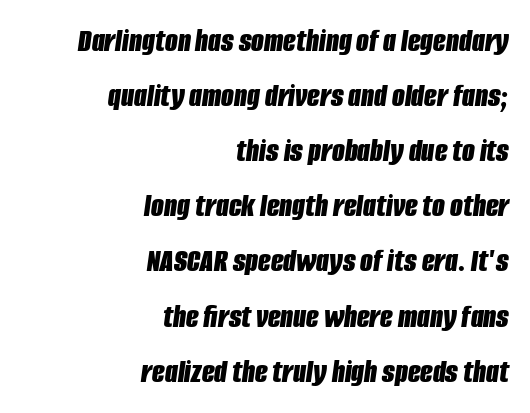
{"italic": "yes", "lean": "right", "slant_degrees": 8, "bold": "yes", "weight": "bold", "width": "condensed", "stroke_contrast": "low", "x_height": "large", "monospaced": "no", "underline": "no", "align": "right", "line_spacing": "normal", "line_spacing_ratio": 1.67, "letter_spacing": "normal", "letter_spacing_em": 0.0, "glyph_px": 33}
